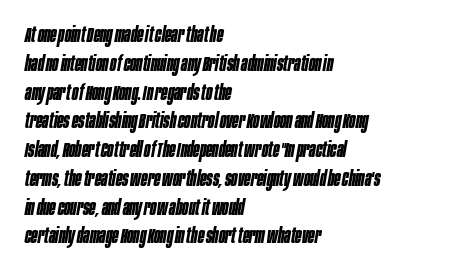
{"italic": "yes", "lean": "right", "slant_degrees": 10, "bold": "yes", "underline": "no", "align": "left", "line_spacing": "normal", "line_spacing_ratio": 1.37, "letter_spacing": "normal", "letter_spacing_em": 0.0, "glyph_px": 21}
